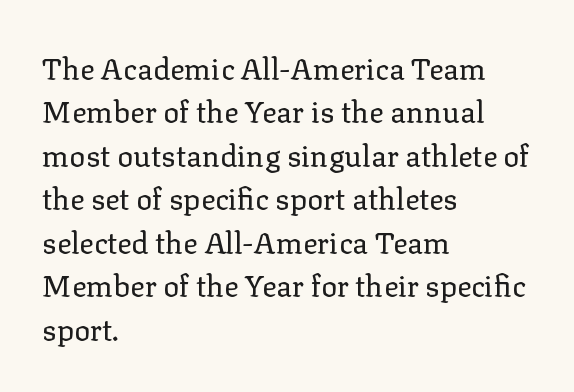
Q: Is the text bold? A: No.
Q: Is the text italic (slanted)? A: No, it is upright.
Q: Is the typeface a serif or a sans-serif typeface? A: Serif.
Q: Is the text underlined? A: No.
Q: How is the paragraph aligned? A: Left-aligned.
Q: Is the spacing between letters normal or unusually wide? A: Normal.
Q: Is the spacing between lines tight, normal or loose? A: Normal.
Q: Width (condensed, normal, or wide)? A: Normal.
Q: Stroke contrast? A: Low.
Q: x-height? A: Medium.
Q: Monospaced? A: No.
